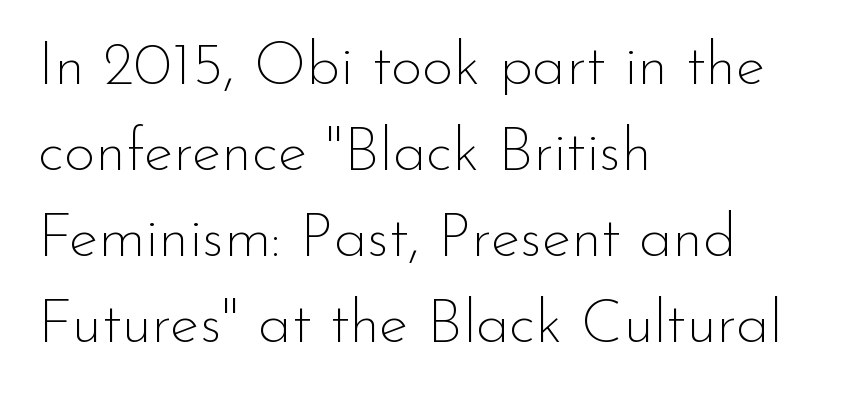
Q: Is the text bold? A: No.
Q: Is the text italic (slanted)? A: No, it is upright.
Q: Is the typeface a serif or a sans-serif typeface? A: Sans-serif.
Q: Is the text underlined? A: No.
Q: How is the paragraph aligned? A: Left-aligned.
Q: Is the spacing between letters normal or unusually wide? A: Normal.
Q: Is the spacing between lines tight, normal or loose? A: Normal.
Q: Width (condensed, normal, or wide)? A: Normal.
Q: Stroke contrast? A: Low.
Q: x-height? A: Small.
Q: Monospaced? A: No.
